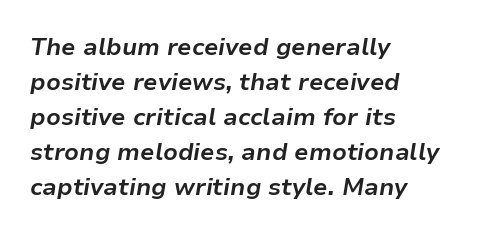
Q: Is the text bold? A: Yes.
Q: Is the text italic (slanted)? A: Yes, it leans right by about 9 degrees.
Q: Is the text underlined? A: No.
Q: How is the paragraph aligned? A: Left-aligned.
Q: Is the spacing between letters normal or unusually wide? A: Normal.
Q: Is the spacing between lines tight, normal or loose? A: Normal.
